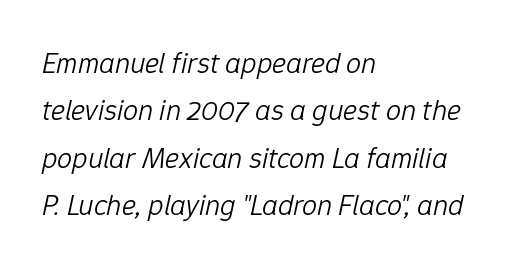
The image shows 30 px light type, italic (leaning right); set left-aligned, normal line spacing (1.58x), normal letter spacing, not underlined; low stroke contrast and a medium x-height.
